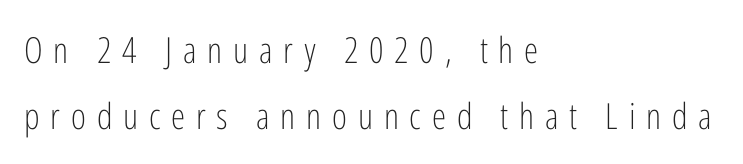
{"serif": "no", "italic": "no", "bold": "no", "weight": "light", "width": "condensed", "stroke_contrast": "low", "x_height": "medium", "monospaced": "no", "underline": "no", "align": "left", "line_spacing_ratio": 1.83, "letter_spacing": "wide", "letter_spacing_em": 0.3, "glyph_px": 36}
